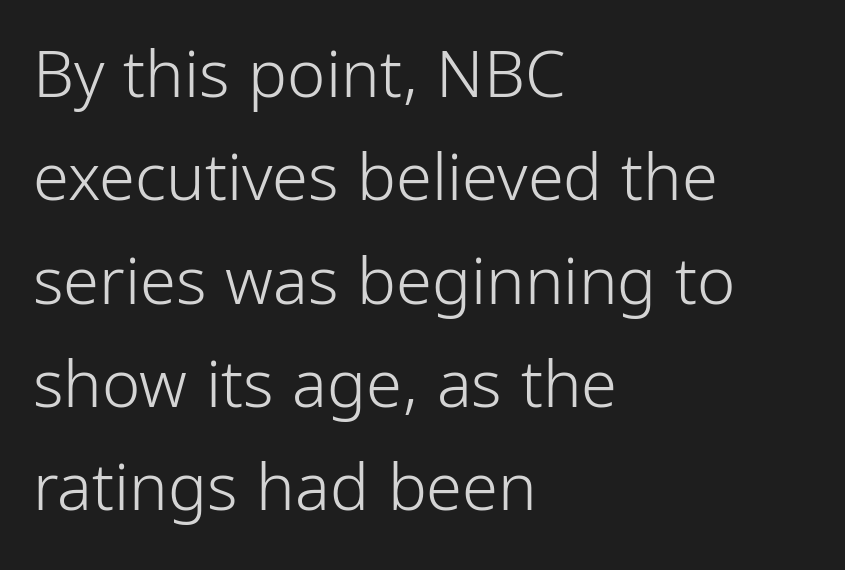
The image shows 65 px light, condensed sans-serif type, upright; set left-aligned, normal line spacing (1.59x), normal letter spacing, not underlined; low stroke contrast and a medium x-height.
